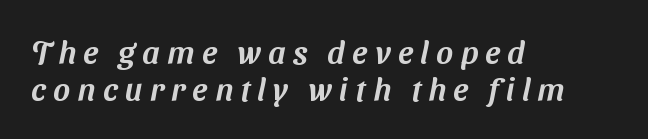
Q: Is the typeface a serif or a sans-serif typeface? A: Sans-serif.
Q: Is the text underlined? A: No.
Q: How is the paragraph aligned? A: Left-aligned.
Q: Is the spacing between letters normal or unusually wide? A: Unusually wide.
Q: Width (condensed, normal, or wide)? A: Normal.
Q: Stroke contrast? A: Medium.
Q: x-height? A: Medium.
Q: Monospaced? A: No.
